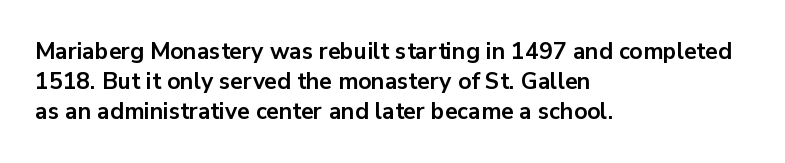
The image shows 23 px bold type, upright; set left-aligned, normal line spacing (1.3x), normal letter spacing, not underlined.
